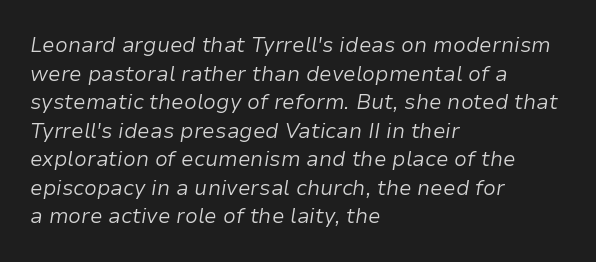
Q: Is the text bold? A: No.
Q: Is the text italic (slanted)? A: Yes, it leans right by about 9 degrees.
Q: Is the text underlined? A: No.
Q: How is the paragraph aligned? A: Left-aligned.
Q: Is the spacing between letters normal or unusually wide? A: Normal.
Q: Is the spacing between lines tight, normal or loose? A: Normal.
